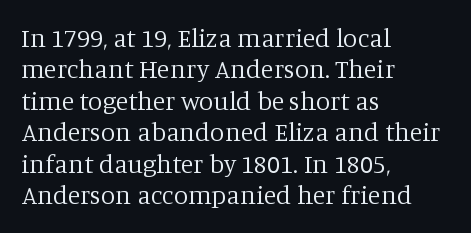
The image shows 26 px text type, upright; set left-aligned, line spacing 1.21x, normal letter spacing, not underlined.
